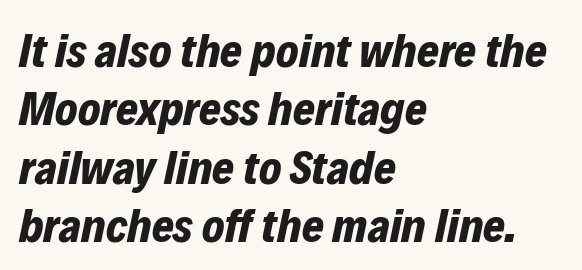
The image shows 47 px bold type, italic (leaning right); set left-aligned, line spacing 1.24x, normal letter spacing, not underlined; low stroke contrast and a medium x-height.
